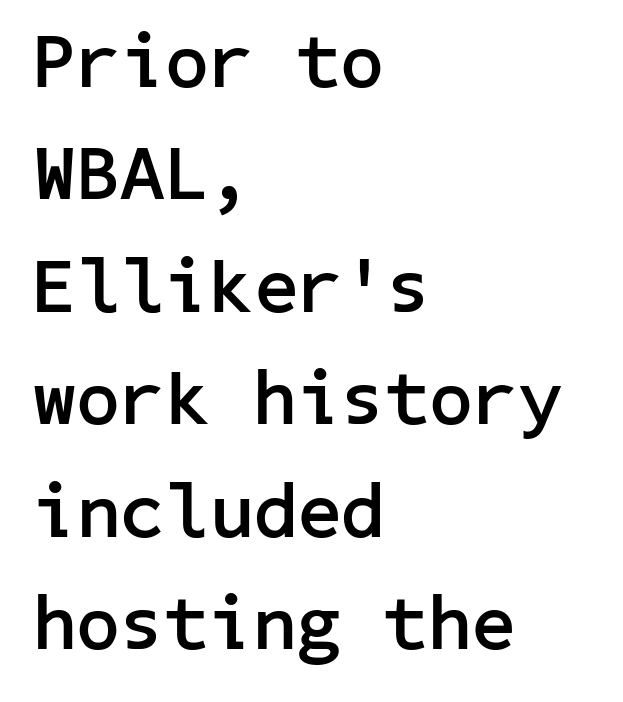
{"serif": "no", "italic": "no", "bold": "yes", "weight": "semibold", "width": "normal", "stroke_contrast": "low", "x_height": "medium", "underline": "no", "align": "left", "line_spacing": "normal", "line_spacing_ratio": 1.46, "letter_spacing": "normal", "letter_spacing_em": 0.0, "glyph_px": 77}
